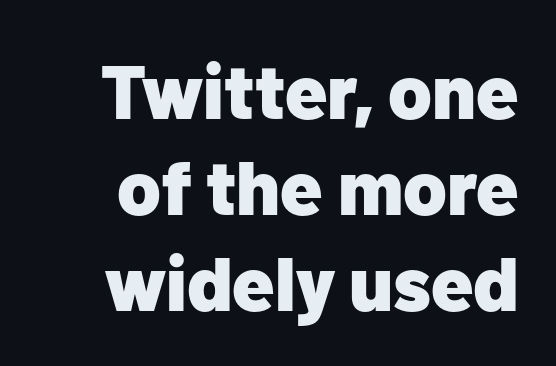
The image shows 76 px heavy sans-serif type, upright; set normal line spacing (1.26x), normal letter spacing, not underlined; low stroke contrast and a medium x-height.
